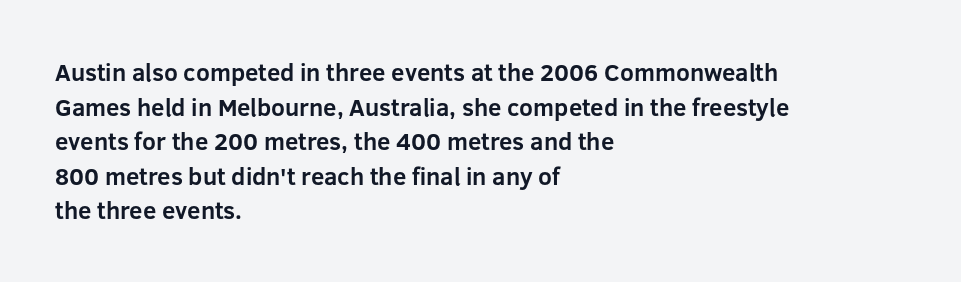
The image shows 24 px bold type, upright; set left-aligned, normal line spacing (1.44x), normal letter spacing, not underlined.
